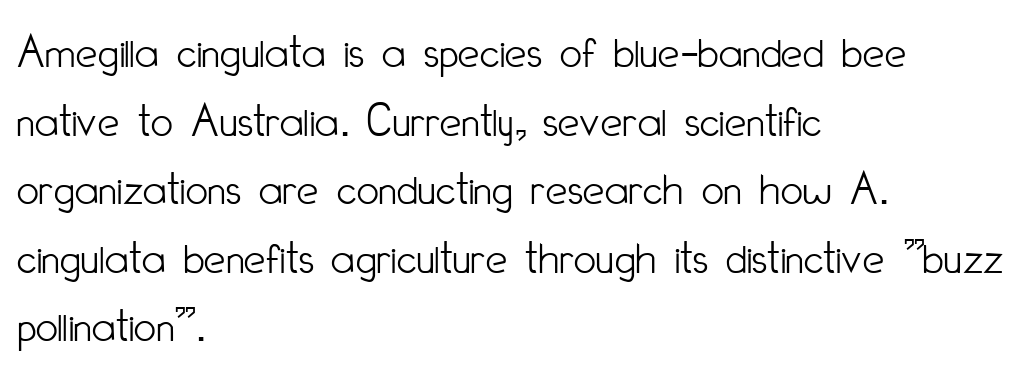
{"serif": "no", "italic": "no", "bold": "no", "weight": "light", "width": "condensed", "stroke_contrast": "low", "x_height": "small", "monospaced": "no", "underline": "no", "align": "left", "line_spacing": "normal", "line_spacing_ratio": 1.4, "letter_spacing": "normal", "letter_spacing_em": 0.0, "glyph_px": 49}
